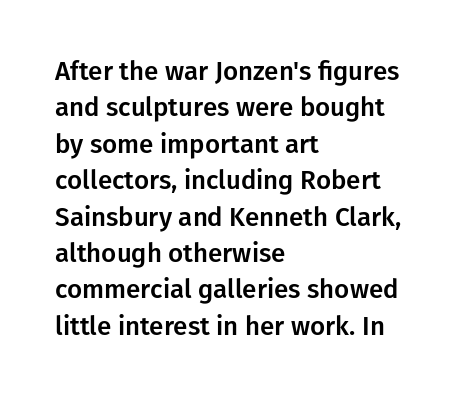
The image shows 26 px text type, upright; set left-aligned, normal line spacing (1.4x), normal letter spacing, not underlined.
